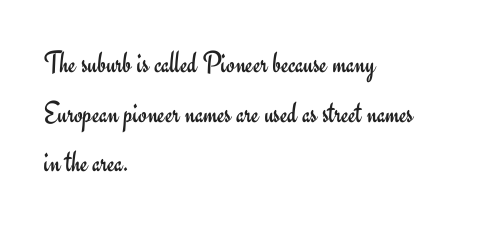
The image shows 31 px regular-weight sans-serif type; set left-aligned, normal line spacing (1.6x), normal letter spacing, not underlined; low stroke contrast and a small x-height.
